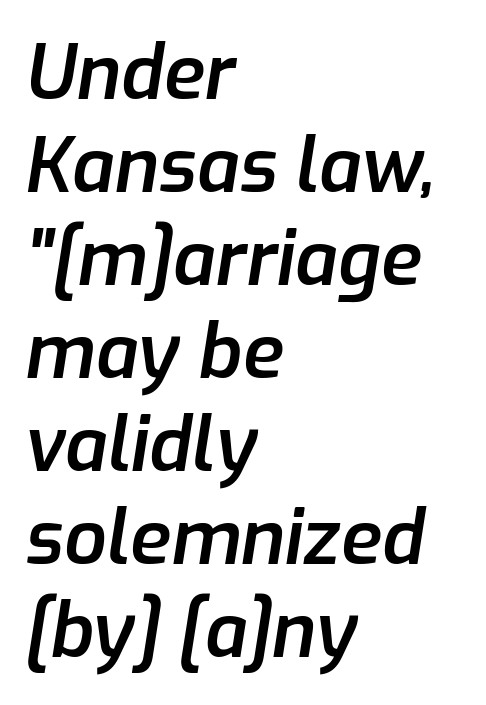
{"italic": "yes", "lean": "right", "slant_degrees": 9, "bold": "semi", "weight": "semibold", "width": "normal", "stroke_contrast": "low", "x_height": "medium", "monospaced": "no", "underline": "no", "align": "left", "line_spacing_ratio": 1.24, "letter_spacing": "normal", "letter_spacing_em": 0.0, "glyph_px": 75}
